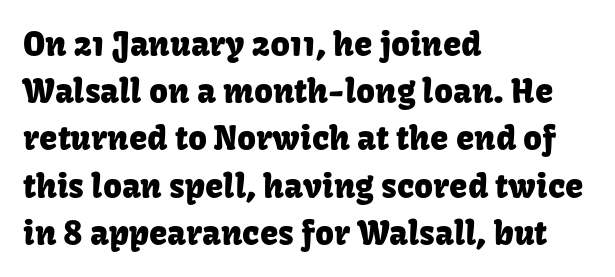
{"serif": "no", "italic": "no", "width": "normal", "stroke_contrast": "low", "x_height": "medium", "monospaced": "no", "underline": "no", "align": "left", "line_spacing": "normal", "line_spacing_ratio": 1.43, "letter_spacing": "normal", "letter_spacing_em": 0.0, "glyph_px": 33}
